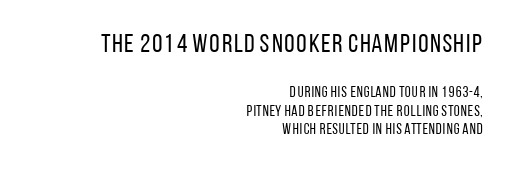
The rag falls on the left side of this text block. The type sits square on the baseline with zero lean. No extra ink here — the face is not bold. Only glyphs here, with clear space below each row.
